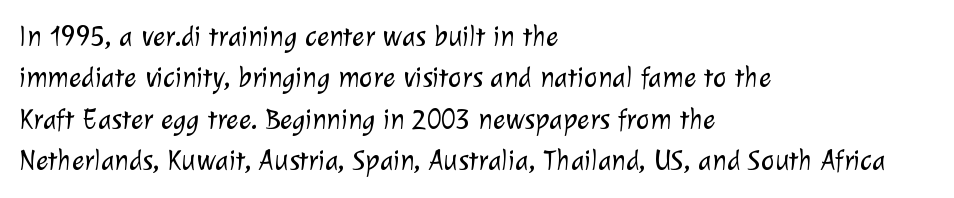
The image shows 29 px light sans-serif type; set left-aligned, normal line spacing (1.43x), normal letter spacing, not underlined; low stroke contrast and a medium x-height.
